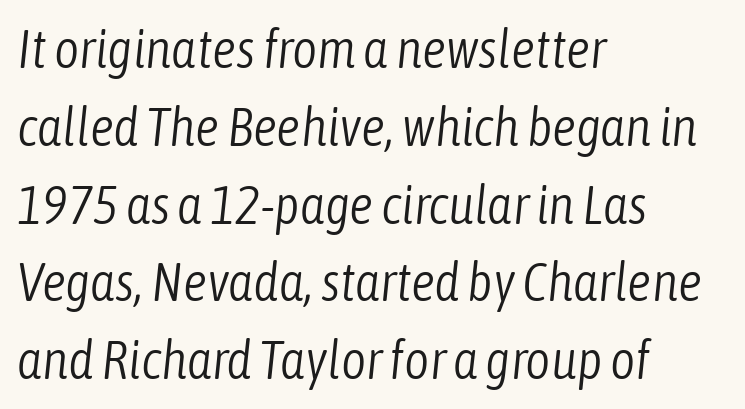
Q: Is the text bold? A: No.
Q: Is the text italic (slanted)? A: Yes, it leans right by about 6 degrees.
Q: Is the text underlined? A: No.
Q: How is the paragraph aligned? A: Left-aligned.
Q: Is the spacing between letters normal or unusually wide? A: Normal.
Q: Is the spacing between lines tight, normal or loose? A: Normal.
Q: Width (condensed, normal, or wide)? A: Condensed.
Q: Stroke contrast? A: Low.
Q: x-height? A: Medium.
Q: Monospaced? A: No.
